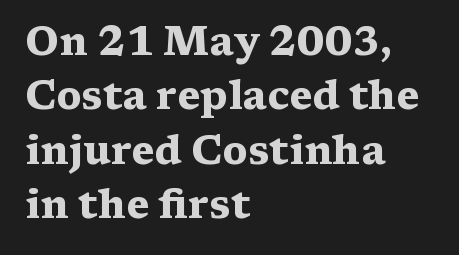
The specimen reads as upright at a glance. Observe the ordinary spacing: letters are neighbours, not strangers. Are there feet on the stems? There are — it's a serif. Honestly, there is no underline to notice here at all. Notice how descenders clear the ascenders below comfortably — that's standard leading.
